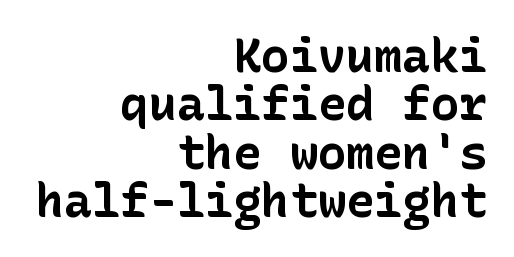
Q: Is the text bold? A: Yes.
Q: Is the text italic (slanted)? A: No, it is upright.
Q: Is the typeface a serif or a sans-serif typeface? A: Sans-serif.
Q: Is the text underlined? A: No.
Q: How is the paragraph aligned? A: Right-aligned.
Q: Is the spacing between letters normal or unusually wide? A: Normal.
Q: Is the spacing between lines tight, normal or loose? A: Tight.
Q: Width (condensed, normal, or wide)? A: Normal.
Q: Stroke contrast? A: Low.
Q: x-height? A: Medium.
